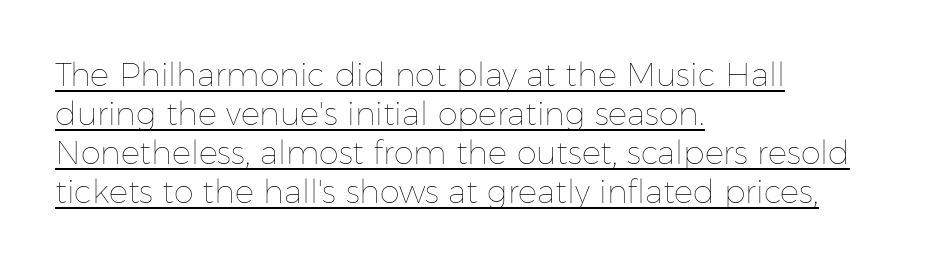
{"italic": "no", "bold": "no", "weight": "thin", "width": "normal", "stroke_contrast": "low", "x_height": "medium", "monospaced": "no", "underline": "yes", "align": "left", "line_spacing_ratio": 1.22, "letter_spacing": "normal", "letter_spacing_em": 0.0, "glyph_px": 32}
